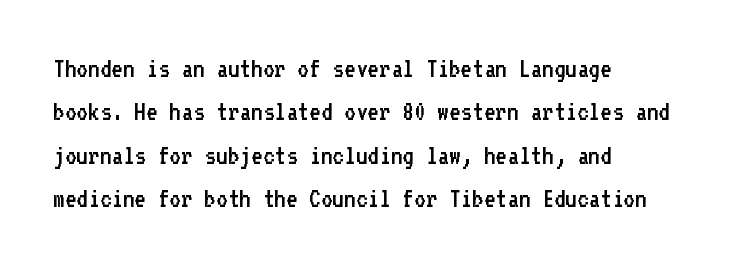
Q: Is the text bold? A: No.
Q: Is the text italic (slanted)? A: No, it is upright.
Q: Is the typeface a serif or a sans-serif typeface? A: Sans-serif.
Q: Is the text underlined? A: No.
Q: How is the paragraph aligned? A: Left-aligned.
Q: Is the spacing between letters normal or unusually wide? A: Normal.
Q: Is the spacing between lines tight, normal or loose? A: Normal.
Q: Width (condensed, normal, or wide)? A: Normal.
Q: Stroke contrast? A: Low.
Q: x-height? A: Medium.
Q: Monospaced? A: Yes.
